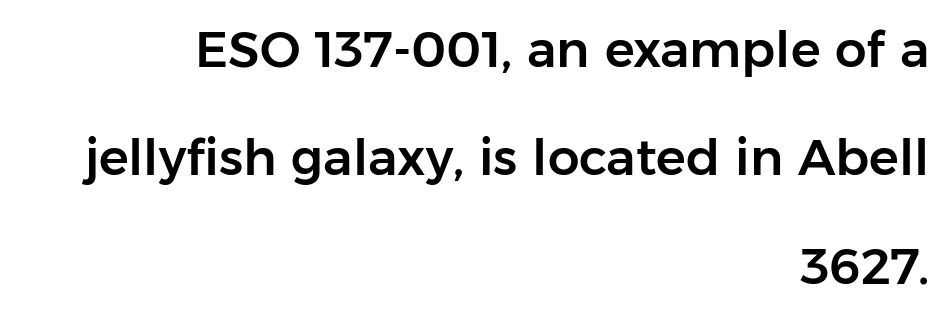
The image shows 50 px sans-serif type, upright; set right-aligned, loose line spacing (2.17x), normal letter spacing, not underlined; low stroke contrast and a medium x-height.
